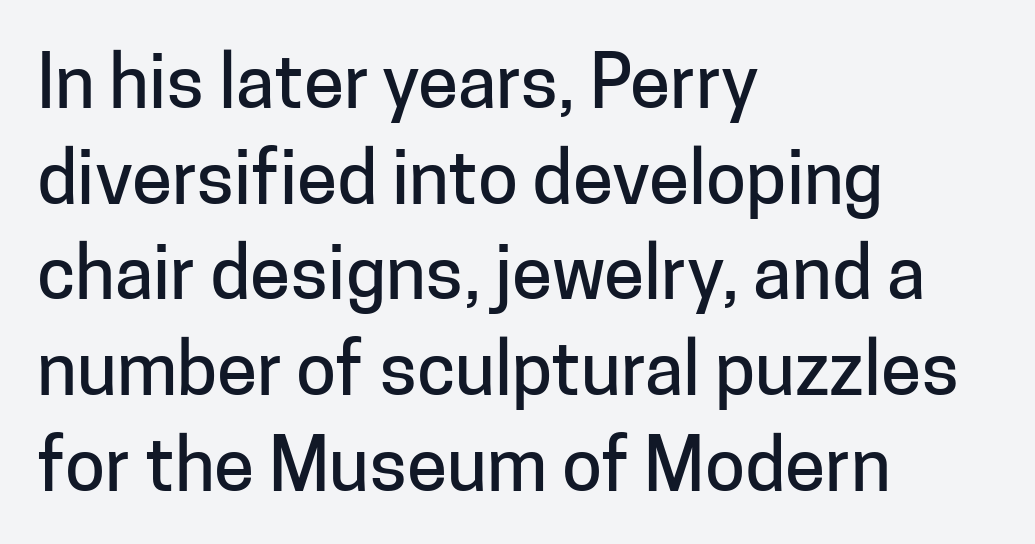
The image shows 73 px sans-serif type, upright; set left-aligned, normal line spacing (1.31x), normal letter spacing, not underlined; low stroke contrast and a medium x-height.
